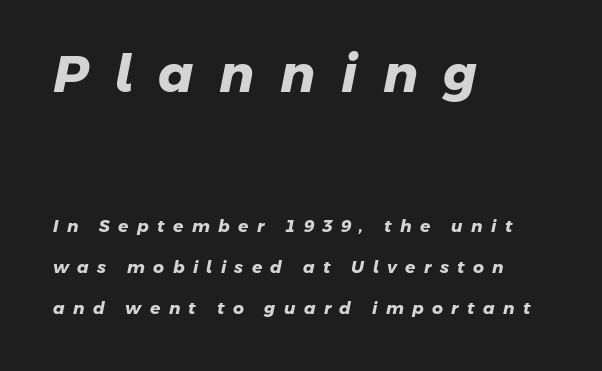
Q: Is the text bold? A: Yes.
Q: Is the typeface a serif or a sans-serif typeface? A: Sans-serif.
Q: Is the text underlined? A: No.
Q: How is the paragraph aligned? A: Left-aligned.
Q: Is the spacing between letters normal or unusually wide? A: Unusually wide.
Q: Is the spacing between lines tight, normal or loose? A: Loose.
Q: Which block of text is set in a larger size, the first (top) or the second (bottom)? A: The first (top) one.
Q: Width (condensed, normal, or wide)? A: Normal.
Q: Stroke contrast? A: Low.
Q: x-height? A: Medium.
Q: Monospaced? A: No.
